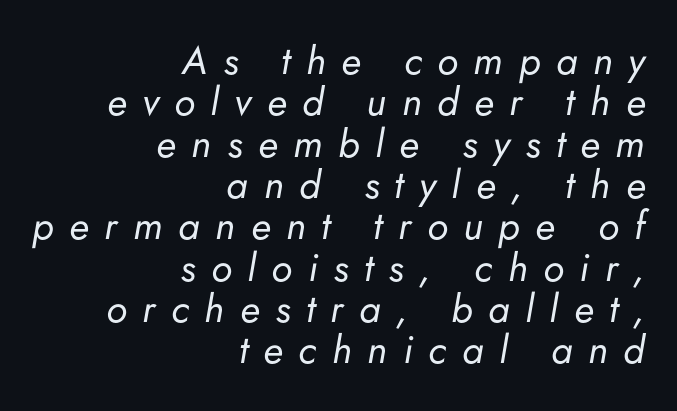
A bare baseline throughout the passage. Each word looks stretched out because of the extra space between its letters. Line ends are locked; line starts wander. Designer's note — italics engaged. These lines are rendered in a variable-pitch font. Interline gaps are noticeably narrow in this sample.
